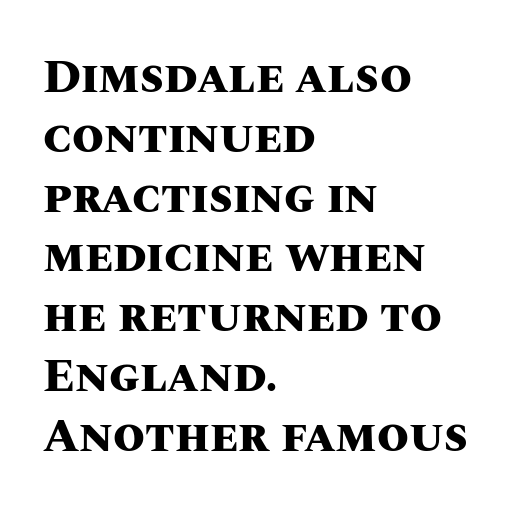
The image shows 46 px heavy type, upright; set left-aligned, normal line spacing (1.3x), normal letter spacing, not underlined; medium stroke contrast and a large x-height.
